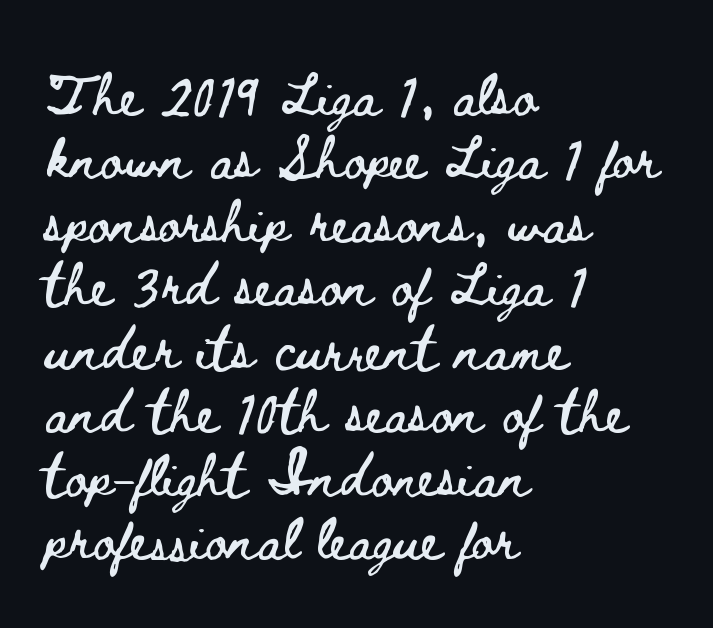
{"width": "wide", "stroke_contrast": "low", "x_height": "small", "monospaced": "no", "underline": "no", "align": "left", "line_spacing": "normal", "line_spacing_ratio": 1.51, "letter_spacing": "normal", "letter_spacing_em": 0.0, "glyph_px": 42}
